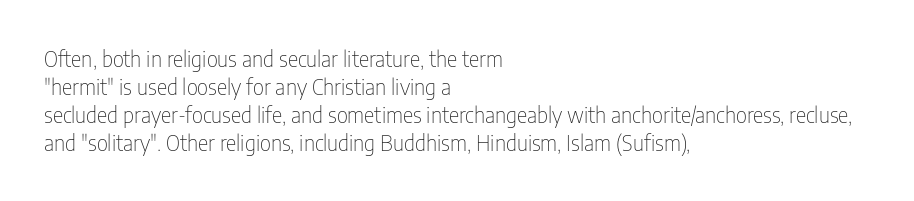
{"italic": "no", "bold": "no", "underline": "no", "align": "left", "line_spacing": "normal", "line_spacing_ratio": 1.28, "letter_spacing": "normal", "letter_spacing_em": 0.0, "glyph_px": 22}
